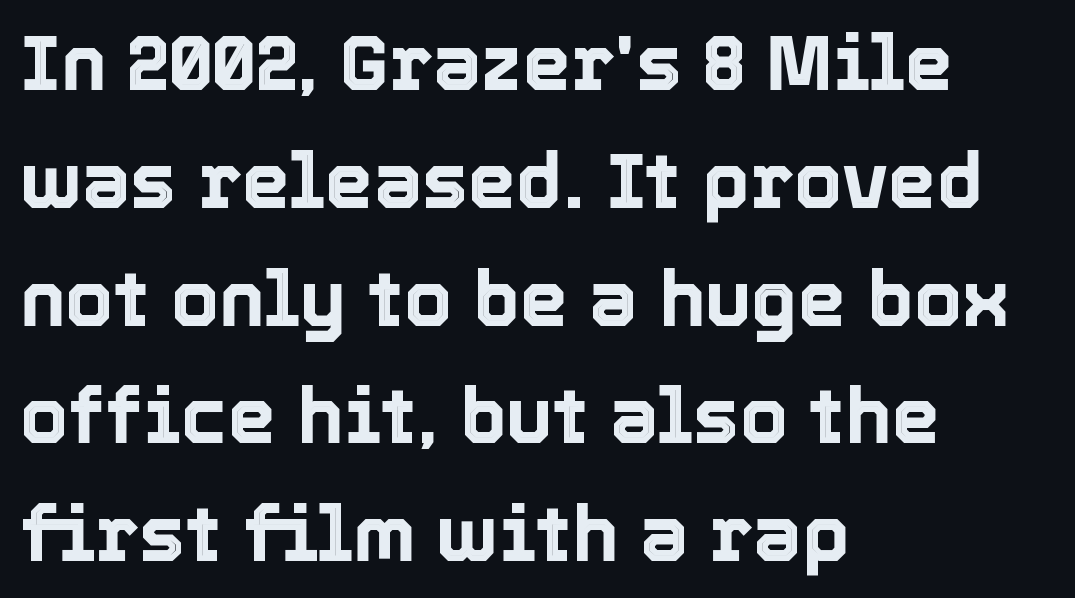
The image shows 77 px text type, upright; set left-aligned, normal line spacing (1.53x), normal letter spacing, not underlined; a medium x-height.
